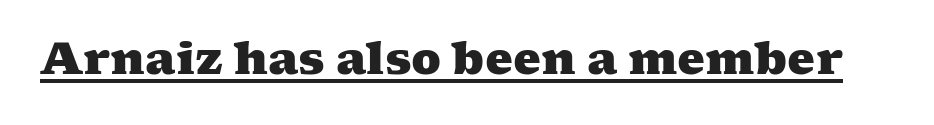
{"serif": "yes", "bold": "yes", "weight": "heavy", "width": "wide", "stroke_contrast": "medium", "x_height": "medium", "monospaced": "no", "underline": "yes", "letter_spacing": "normal", "letter_spacing_em": 0.0, "glyph_px": 44}
